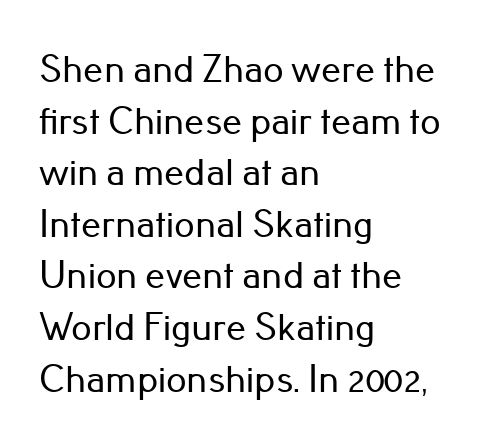
A typesetter would mark this as roman, not italic. Font category for this specimen: sans-serif. In CSS terms this would be text-align: left. Decoration check: the copy has no underline. Short note: letters normally spaced.
